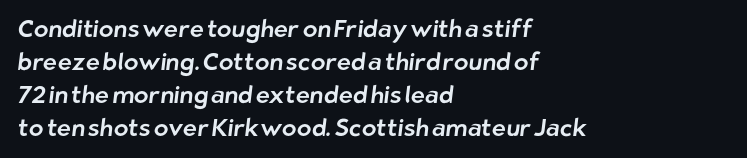
The image shows 24 px text type; set left-aligned, normal line spacing (1.37x), normal letter spacing, not underlined.
